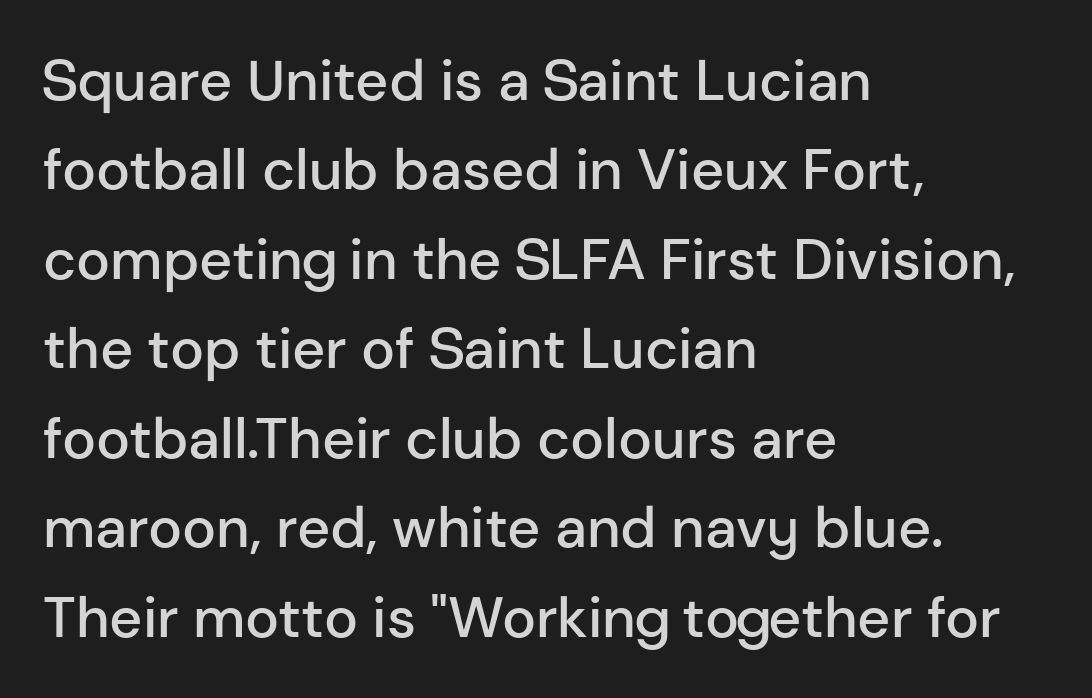
Q: Is the text bold? A: Semi-bold.
Q: Is the text italic (slanted)? A: No, it is upright.
Q: Is the typeface a serif or a sans-serif typeface? A: Sans-serif.
Q: Is the text underlined? A: No.
Q: How is the paragraph aligned? A: Left-aligned.
Q: Is the spacing between letters normal or unusually wide? A: Normal.
Q: Is the spacing between lines tight, normal or loose? A: Normal.
Q: Width (condensed, normal, or wide)? A: Normal.
Q: Stroke contrast? A: Low.
Q: x-height? A: Medium.
Q: Monospaced? A: No.
